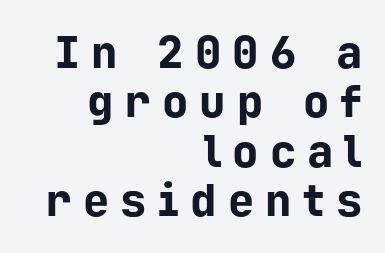
The passage is arranged like a letterhead date or caption credit — flush right. A typesetter would label this face a sans. Check the space under the baseline: it is left empty. Here the designer chose a console-style face with uniform glyph widths.
